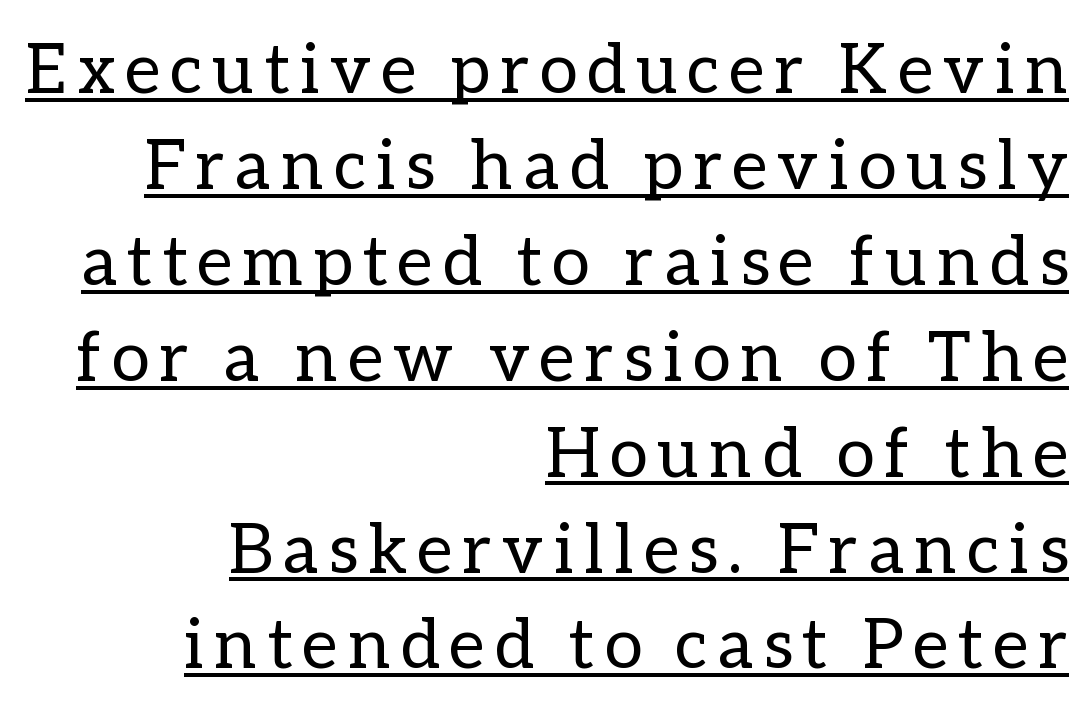
{"italic": "no", "bold": "no", "weight": "regular", "width": "normal", "stroke_contrast": "low", "x_height": "medium", "monospaced": "no", "underline": "yes", "align": "right", "line_spacing": "normal", "line_spacing_ratio": 1.39, "glyph_px": 69}
